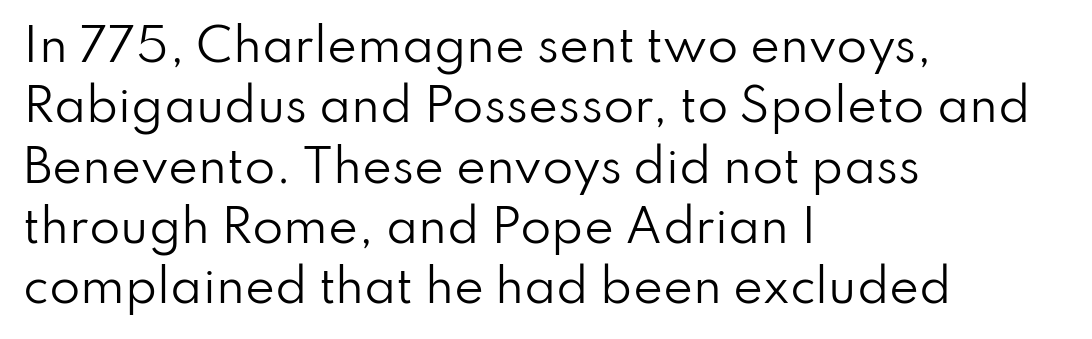
{"serif": "no", "italic": "no", "bold": "no", "weight": "regular", "width": "normal", "stroke_contrast": "low", "x_height": "small", "monospaced": "no", "underline": "no", "align": "left", "line_spacing": "normal", "line_spacing_ratio": 1.34, "letter_spacing": "normal", "letter_spacing_em": 0.0, "glyph_px": 45}
